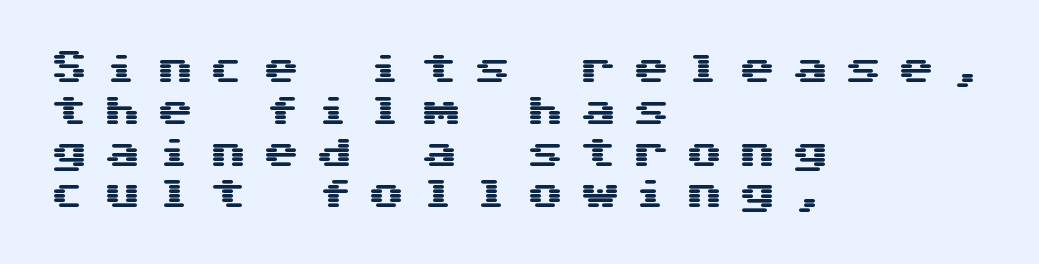
Characters follow at a spacing far wider than the type designer built in. Interline gaps are noticeably narrow in this sample. This rendering employs a face without finishing strokes, i.e., a sans-serif. The typesetter chose a ragged-right arrangement here. A typesetter would call this monospace, since all characters share one set width.
